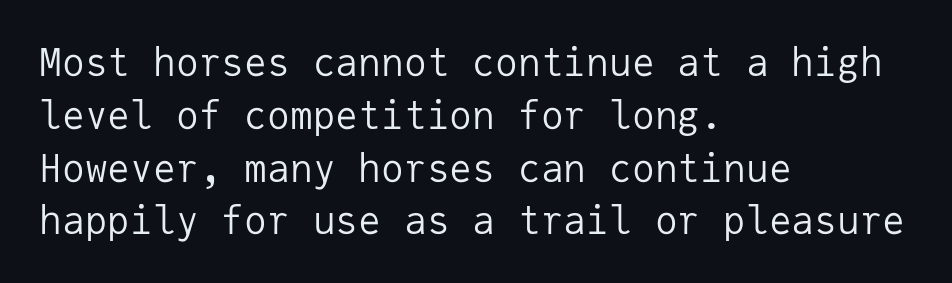
Q: Is the text bold? A: No.
Q: Is the text italic (slanted)? A: No, it is upright.
Q: Is the typeface a serif or a sans-serif typeface? A: Sans-serif.
Q: Is the text underlined? A: No.
Q: How is the paragraph aligned? A: Left-aligned.
Q: Is the spacing between letters normal or unusually wide? A: Normal.
Q: Is the spacing between lines tight, normal or loose? A: Normal.
Q: Width (condensed, normal, or wide)? A: Normal.
Q: Stroke contrast? A: Low.
Q: x-height? A: Medium.
Q: Monospaced? A: Yes.
